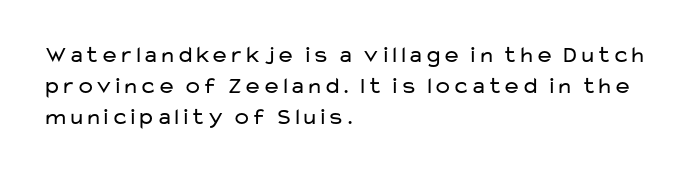
Posture: upright roman. The ragged edge is on the right, which tells us the setting is flush left. Reading down the column, the eye jumps a familiar distance to each next line. The specimen omits any rule beneath the text block's lines. The face looks like a standard text weight, possibly lighter.
